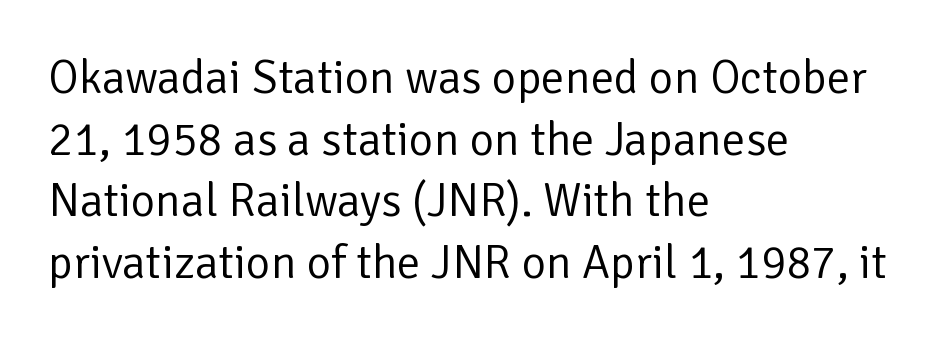
The rendering uses natural spacing where letterforms have individual widths. The axis of the letterforms is exactly vertical. A light-to-regular cut is what we see here. A normal amount of white space separates one row of letters from the next. Nothing unusual about the tracking: characters are spaced as the font intends.
